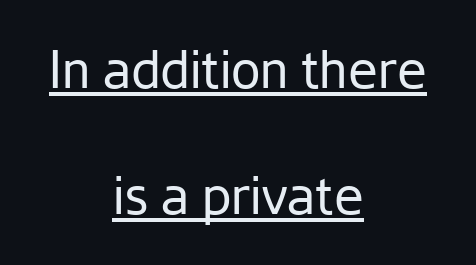
The text block is weighted toward neither margin, spreading evenly from the middle. Is the stroke heavy? The answer is a plain regular-or-lighter. If you measured baseline to baseline, you'd find a long distance. These lines were composed using upright roman letters.
